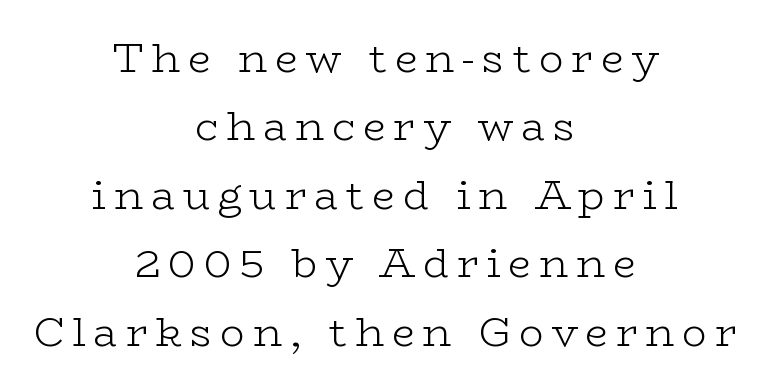
Q: Is the text bold? A: No.
Q: Is the text italic (slanted)? A: No, it is upright.
Q: Is the typeface a serif or a sans-serif typeface? A: Serif.
Q: Is the text underlined? A: No.
Q: How is the paragraph aligned? A: Centered.
Q: Is the spacing between lines tight, normal or loose? A: Normal.
Q: Width (condensed, normal, or wide)? A: Wide.
Q: Stroke contrast? A: Low.
Q: x-height? A: Medium.
Q: Monospaced? A: No.
